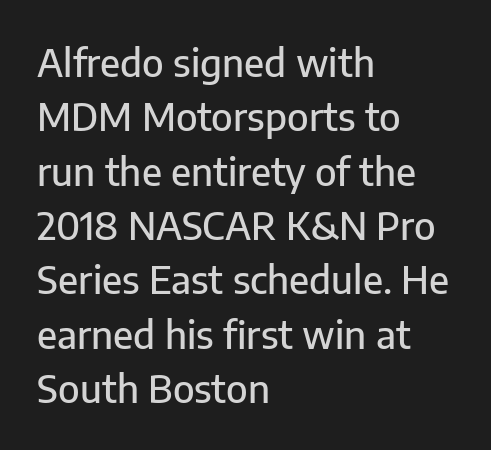
Line beginnings align vertically; line endings do not. A typesetter would mark this as roman, not italic. Font category for this specimen: sans-serif. Varying glyph widths throughout — classic text-font behaviour. There is no visible air inserted between adjacent glyphs.
